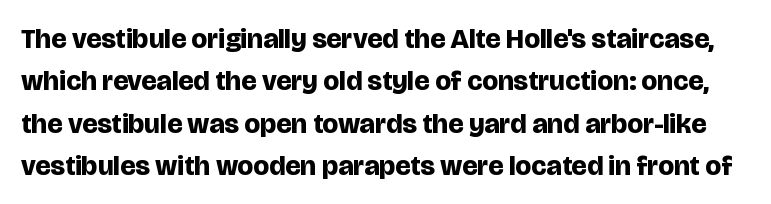
Q: Is the text bold? A: Yes.
Q: Is the text italic (slanted)? A: No, it is upright.
Q: Is the typeface a serif or a sans-serif typeface? A: Sans-serif.
Q: Is the text underlined? A: No.
Q: Is the spacing between letters normal or unusually wide? A: Normal.
Q: Is the spacing between lines tight, normal or loose? A: Normal.
Q: Width (condensed, normal, or wide)? A: Normal.
Q: Stroke contrast? A: Low.
Q: x-height? A: Large.
Q: Monospaced? A: No.
